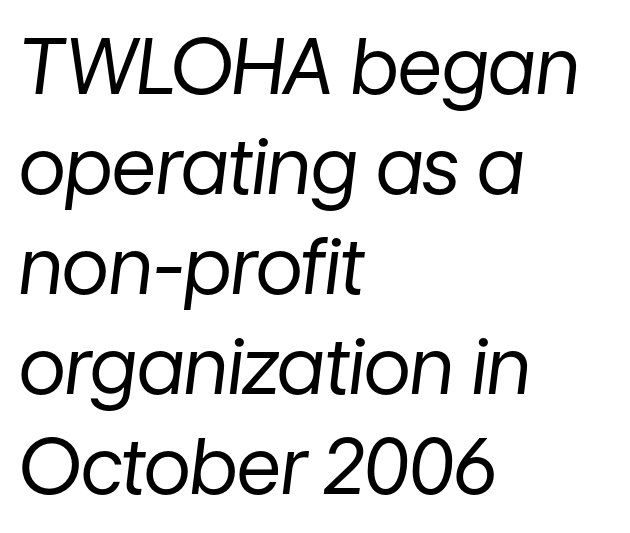
Q: Is the text bold? A: No.
Q: Is the text italic (slanted)? A: Yes, it leans right by about 7 degrees.
Q: Is the text underlined? A: No.
Q: How is the paragraph aligned? A: Left-aligned.
Q: Is the spacing between letters normal or unusually wide? A: Normal.
Q: Is the spacing between lines tight, normal or loose? A: Normal.
Q: Width (condensed, normal, or wide)? A: Normal.
Q: Stroke contrast? A: Low.
Q: x-height? A: Medium.
Q: Monospaced? A: No.
